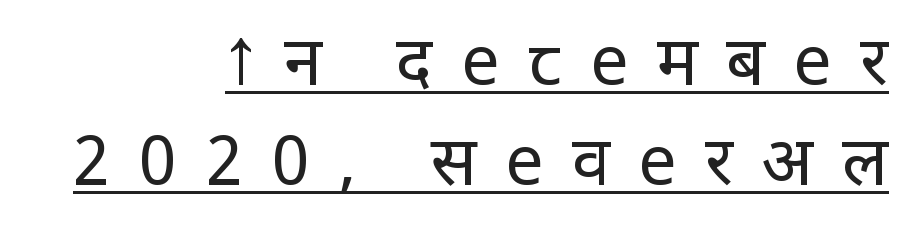
{"serif": "no", "italic": "no", "bold": "no", "weight": "regular", "width": "normal", "stroke_contrast": "low", "x_height": "large", "monospaced": "no", "underline": "yes", "align": "right", "line_spacing": "normal", "line_spacing_ratio": 1.47, "letter_spacing": "wide", "letter_spacing_em": 0.42, "glyph_px": 68}
